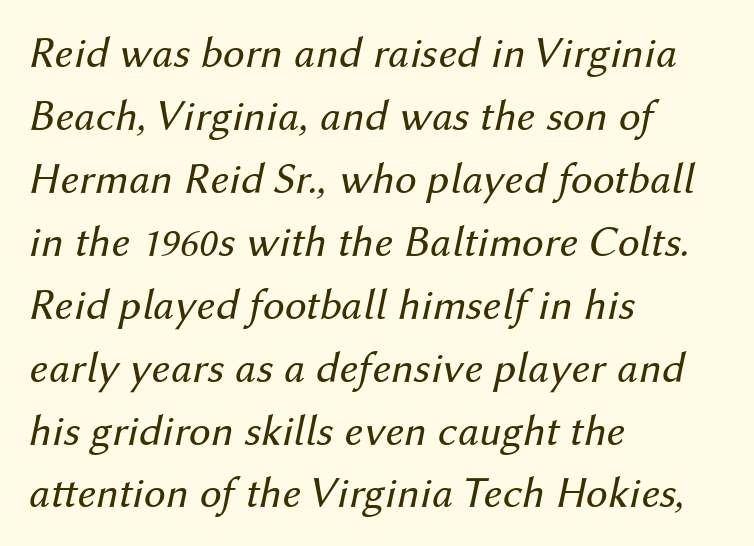
The image shows 44 px regular-weight type, italic (leaning right); set left-aligned, normal line spacing (1.43x), normal letter spacing, not underlined; medium stroke contrast and a medium x-height.
